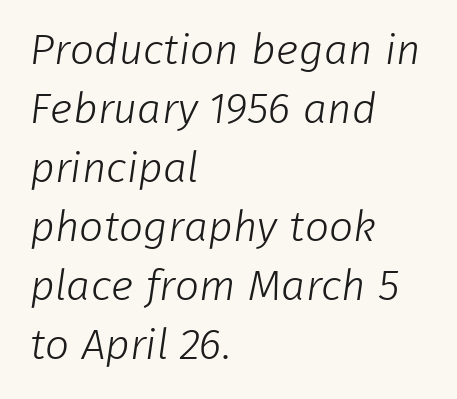
The image shows 43 px light sans-serif type; set left-aligned, normal line spacing (1.37x), normal letter spacing, not underlined; low stroke contrast and a medium x-height.
